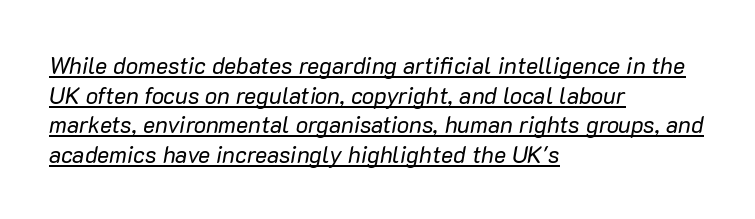
Q: Is the text bold? A: No.
Q: Is the text italic (slanted)? A: Yes, it leans right by about 10 degrees.
Q: Is the text underlined? A: Yes.
Q: How is the paragraph aligned? A: Left-aligned.
Q: Is the spacing between letters normal or unusually wide? A: Normal.
Q: Is the spacing between lines tight, normal or loose? A: Normal.
